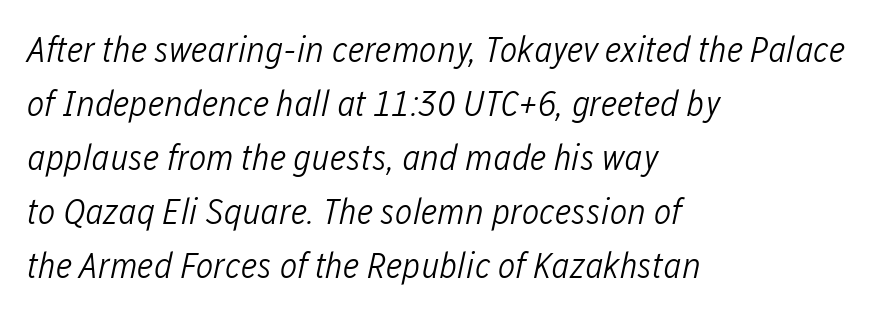
The image shows 37 px light, condensed type, italic (leaning right); set left-aligned, normal line spacing (1.46x), normal letter spacing, not underlined; low stroke contrast and a medium x-height.
